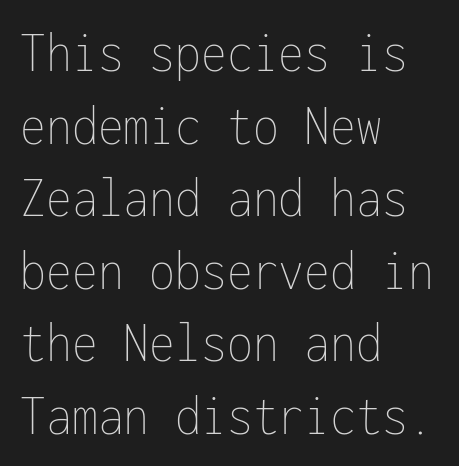
{"italic": "no", "bold": "no", "weight": "thin", "width": "condensed", "stroke_contrast": "low", "x_height": "medium", "monospaced": "yes", "underline": "no", "align": "left", "line_spacing_ratio": 1.23, "letter_spacing": "normal", "letter_spacing_em": 0.0, "glyph_px": 59}
